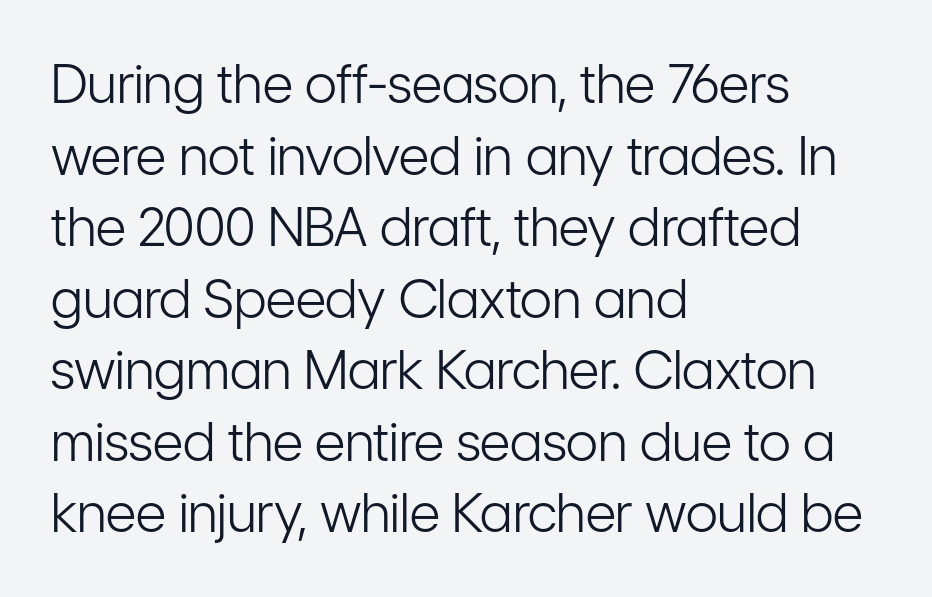
{"serif": "no", "italic": "no", "bold": "no", "weight": "light", "width": "condensed", "stroke_contrast": "low", "x_height": "medium", "monospaced": "no", "underline": "no", "align": "left", "line_spacing": "normal", "line_spacing_ratio": 1.35, "letter_spacing": "normal", "letter_spacing_em": 0.0, "glyph_px": 53}
